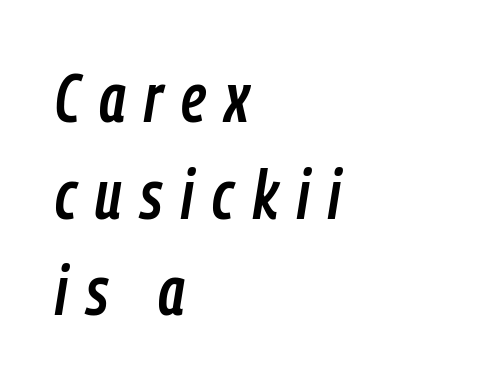
The image shows 69 px condensed type, italic (leaning right); set left-aligned, normal line spacing (1.4x), unusually wide letter spacing (+0.27 em), not underlined; low stroke contrast and a medium x-height.
